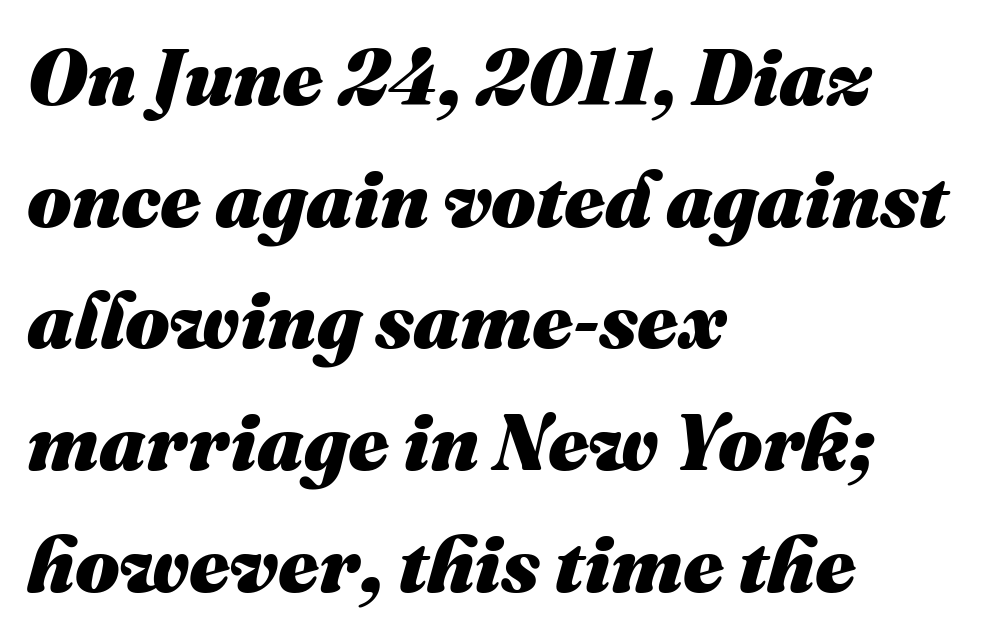
The image shows 79 px heavy type, italic (leaning right); set left-aligned, normal line spacing (1.54x), normal letter spacing, not underlined; medium stroke contrast and a medium x-height.
